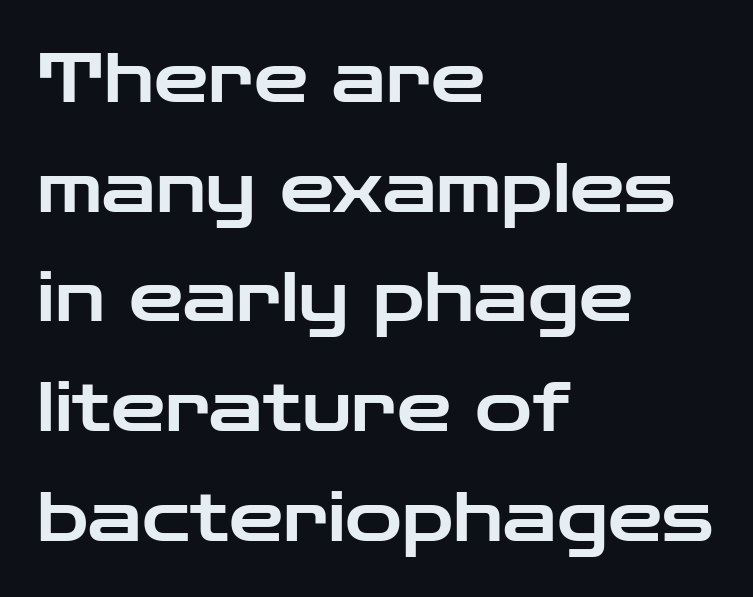
Q: Is the text italic (slanted)? A: No, it is upright.
Q: Is the typeface a serif or a sans-serif typeface? A: Sans-serif.
Q: Is the text underlined? A: No.
Q: How is the paragraph aligned? A: Left-aligned.
Q: Is the spacing between letters normal or unusually wide? A: Normal.
Q: Is the spacing between lines tight, normal or loose? A: Normal.
Q: Width (condensed, normal, or wide)? A: Wide.
Q: Stroke contrast? A: Low.
Q: x-height? A: Medium.
Q: Monospaced? A: No.
